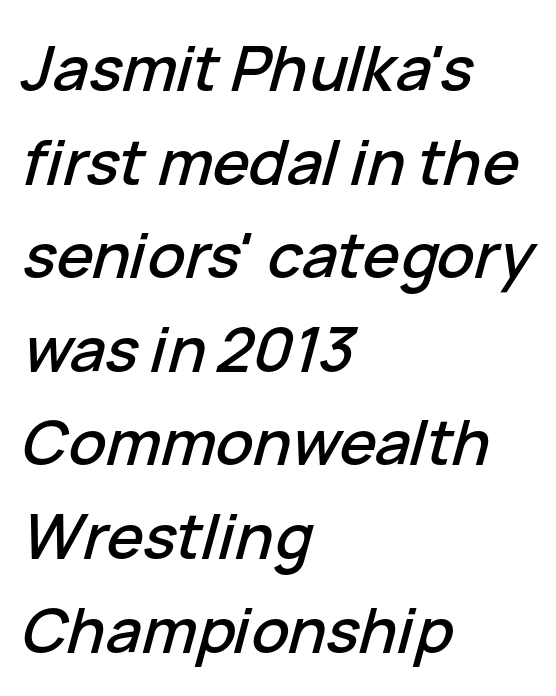
The image shows 62 px text type, italic (leaning right); set left-aligned, normal line spacing (1.51x), normal letter spacing, not underlined; low stroke contrast and a medium x-height.
